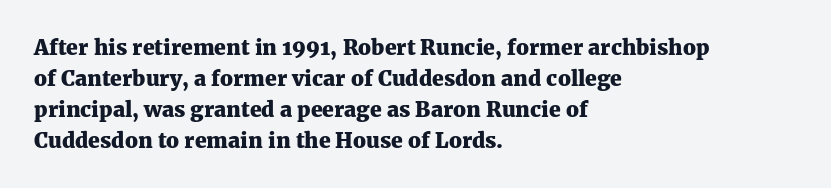
The image shows 21 px bold type, upright; set left-aligned, normal line spacing (1.47x), normal letter spacing, not underlined.
